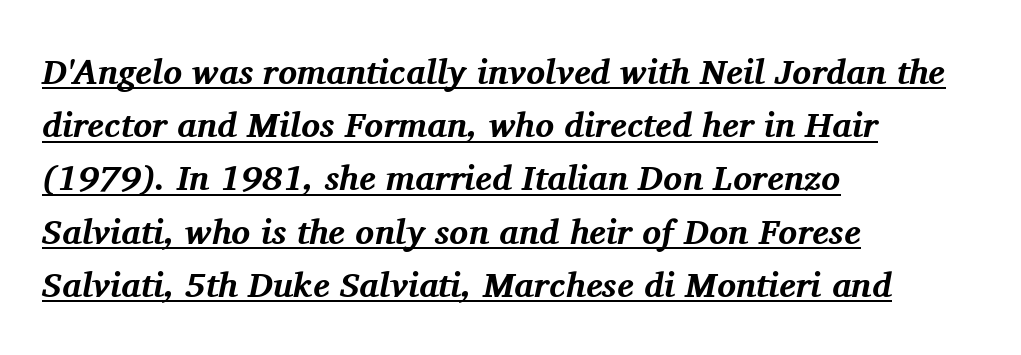
{"serif": "yes", "italic": "yes", "lean": "right", "slant_degrees": 11, "bold": "yes", "weight": "bold", "width": "normal", "stroke_contrast": "medium", "x_height": "medium", "monospaced": "no", "underline": "yes", "align": "left", "line_spacing": "normal", "line_spacing_ratio": 1.52, "letter_spacing": "normal", "letter_spacing_em": 0.0, "glyph_px": 35}
